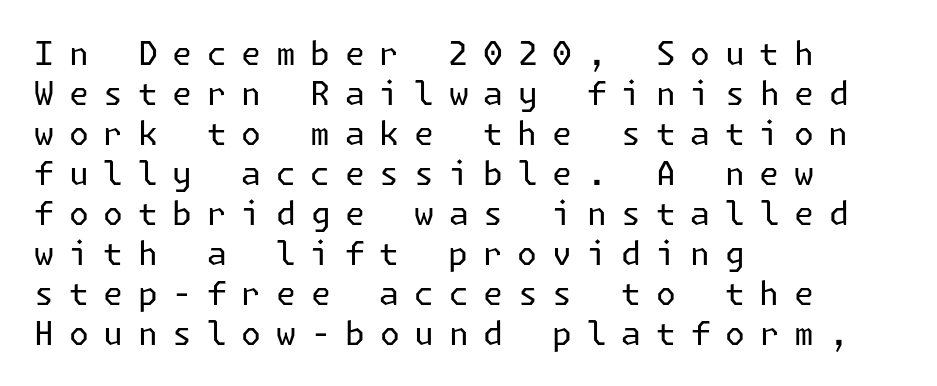
{"serif": "no", "italic": "no", "bold": "no", "weight": "regular", "width": "normal", "stroke_contrast": "low", "x_height": "medium", "underline": "no", "align": "left", "line_spacing": "normal", "line_spacing_ratio": 1.25, "letter_spacing": "wide", "letter_spacing_em": 0.46, "glyph_px": 32}
